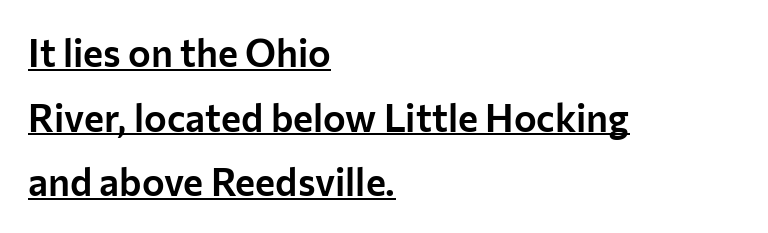
Q: Is the text italic (slanted)? A: No, it is upright.
Q: Is the typeface a serif or a sans-serif typeface? A: Sans-serif.
Q: Is the text underlined? A: Yes.
Q: How is the paragraph aligned? A: Left-aligned.
Q: Is the spacing between letters normal or unusually wide? A: Normal.
Q: Is the spacing between lines tight, normal or loose? A: Normal.
Q: Width (condensed, normal, or wide)? A: Normal.
Q: Stroke contrast? A: Low.
Q: x-height? A: Medium.
Q: Monospaced? A: No.
